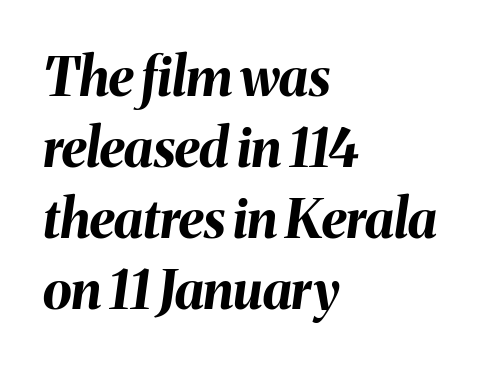
{"italic": "yes", "lean": "right", "slant_degrees": 8, "bold": "yes", "weight": "bold", "width": "normal", "stroke_contrast": "medium", "x_height": "medium", "monospaced": "no", "underline": "no", "align": "left", "line_spacing": "normal", "line_spacing_ratio": 1.34, "letter_spacing": "normal", "letter_spacing_em": 0.0, "glyph_px": 53}
